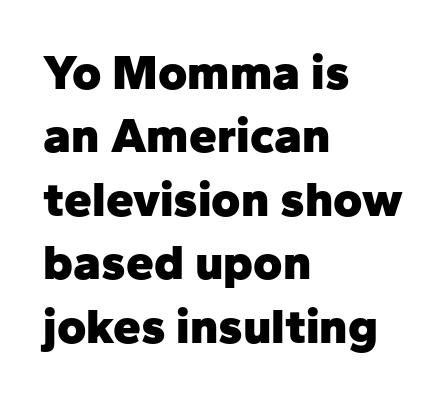
The paragraph shown leans on its left margin. The text was rendered using a sans face with plain stroke endings. The zone under the glyphs is completely vacant. The passage shown stacks its lines at a standard gap. Spacing between characters is what you'd get straight out of the box. This is heavy type, rendered in bold.
